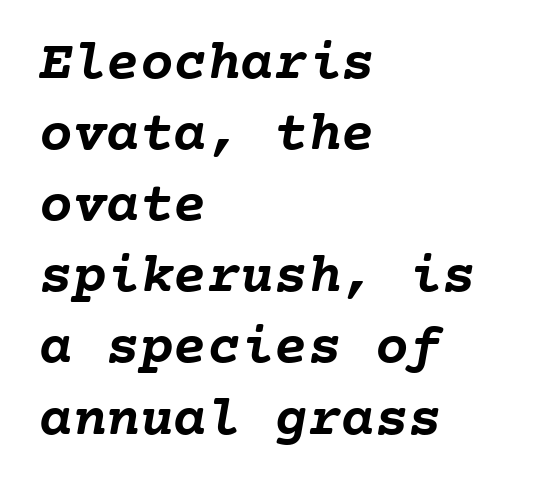
You could count columns in this text — the font is strictly monospaced. Between one letter and the next there's only the usual sliver of space. The rag falls on the right side of this text block. Leading matches the norm, producing a regular column.
